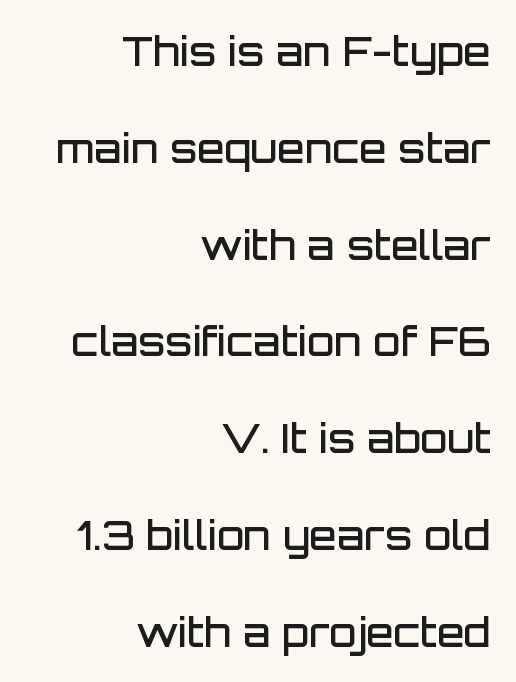
Q: Is the text bold? A: Semi-bold.
Q: Is the text italic (slanted)? A: No, it is upright.
Q: Is the typeface a serif or a sans-serif typeface? A: Sans-serif.
Q: Is the text underlined? A: No.
Q: How is the paragraph aligned? A: Right-aligned.
Q: Is the spacing between letters normal or unusually wide? A: Normal.
Q: Is the spacing between lines tight, normal or loose? A: Loose.
Q: Width (condensed, normal, or wide)? A: Normal.
Q: Stroke contrast? A: Low.
Q: x-height? A: Large.
Q: Monospaced? A: No.
